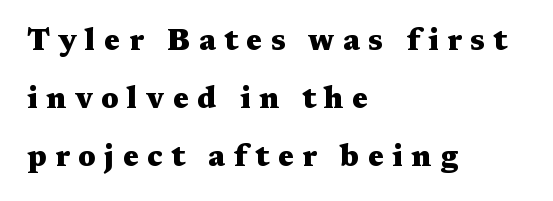
Posture: upright roman. The baseline area is clear. Line starts are locked; line ends wander. How are the letters spaced? Widely, with obvious added tracking.
